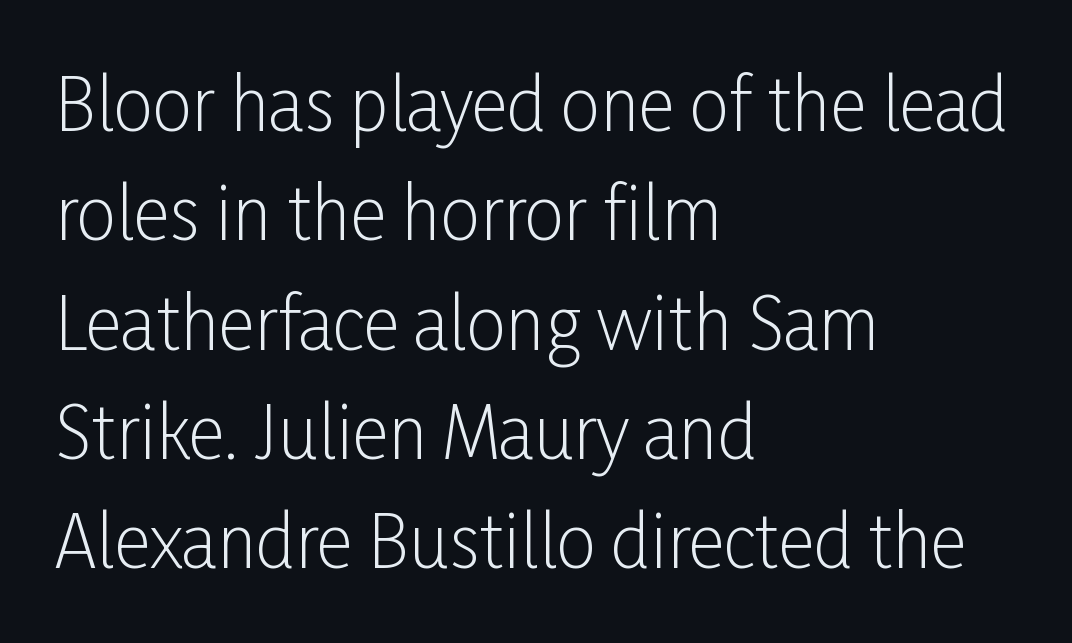
{"serif": "no", "italic": "no", "bold": "no", "weight": "light", "width": "condensed", "stroke_contrast": "low", "x_height": "medium", "monospaced": "no", "underline": "no", "align": "left", "line_spacing": "normal", "line_spacing_ratio": 1.54, "letter_spacing": "normal", "letter_spacing_em": 0.0, "glyph_px": 71}
